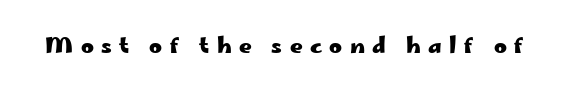
Short note: letters widely spaced. Check under the words: just untouched page. If you drew a line through each stem, it would be perfectly vertical. The passage shown is emphatically bold.
